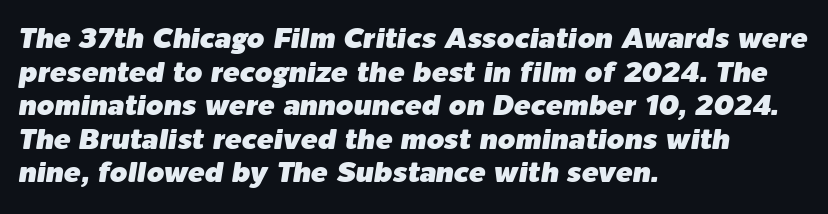
Unmarked baselines from the first word to the last. There is no visible air inserted between adjacent glyphs. Character widths vary here, with narrow letters taking less room than wide ones. Leftover space on each line is placed entirely after the last word.
